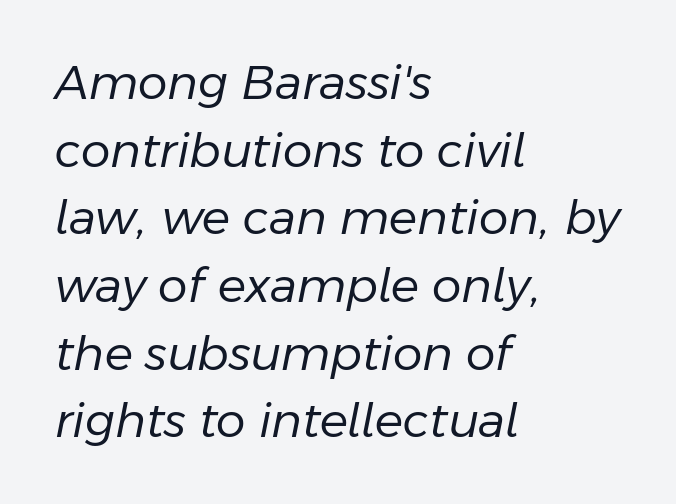
Counters stay open thanks to moderate or lighter strokes. Honestly, there is no underline to notice here at all. You can tell it's italic because the verticals aren't actually vertical. Proportional: the letters do not fall into vertical columns. Rows of type keep a routine distance in the vertical direction.
